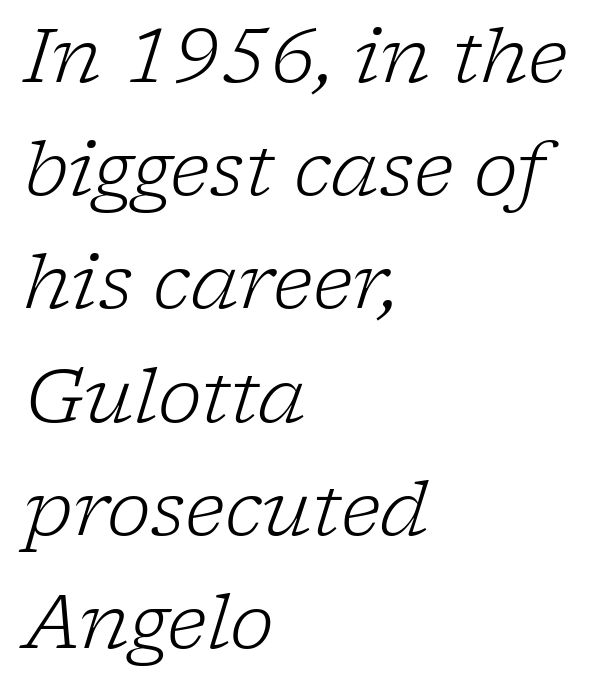
Q: Is the text bold? A: No.
Q: Is the text italic (slanted)? A: Yes, it leans right by about 17 degrees.
Q: Is the typeface a serif or a sans-serif typeface? A: Serif.
Q: Is the text underlined? A: No.
Q: How is the paragraph aligned? A: Left-aligned.
Q: Is the spacing between letters normal or unusually wide? A: Normal.
Q: Is the spacing between lines tight, normal or loose? A: Normal.
Q: Width (condensed, normal, or wide)? A: Normal.
Q: Stroke contrast? A: Low.
Q: x-height? A: Medium.
Q: Monospaced? A: No.
